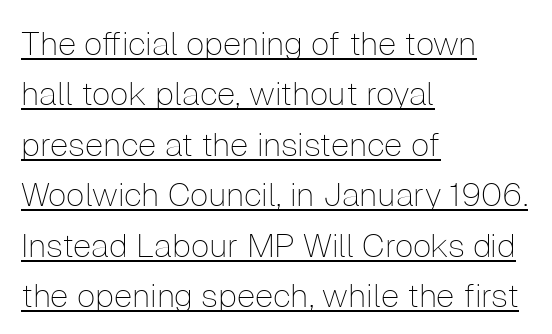
Q: Is the text bold? A: No.
Q: Is the text italic (slanted)? A: No, it is upright.
Q: Is the typeface a serif or a sans-serif typeface? A: Sans-serif.
Q: Is the text underlined? A: Yes.
Q: How is the paragraph aligned? A: Left-aligned.
Q: Is the spacing between letters normal or unusually wide? A: Normal.
Q: Is the spacing between lines tight, normal or loose? A: Normal.
Q: Width (condensed, normal, or wide)? A: Normal.
Q: Stroke contrast? A: Low.
Q: x-height? A: Medium.
Q: Monospaced? A: No.
